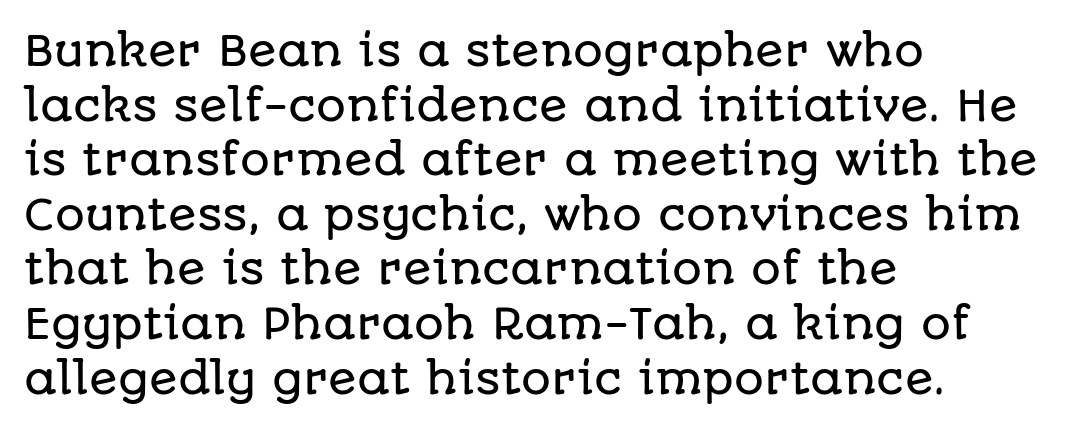
The image shows 42 px sans-serif type, upright; set left-aligned, normal line spacing (1.3x), normal letter spacing, not underlined; low stroke contrast and a large x-height.
